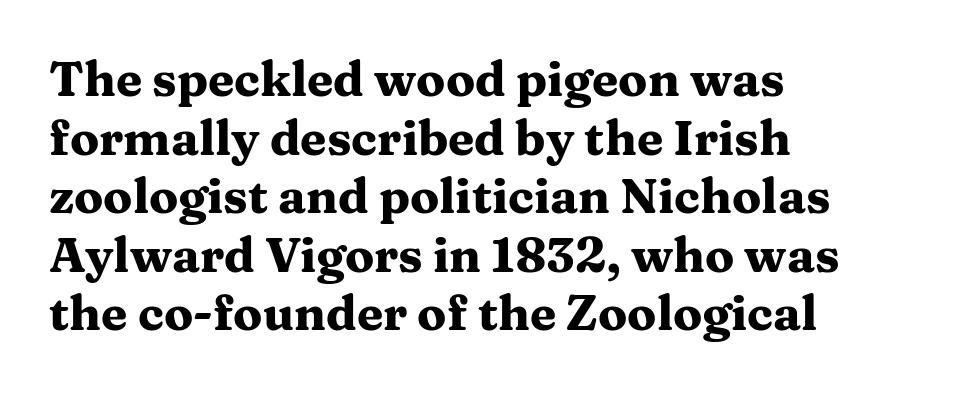
Here the glyphs are tracked normally, forming tight word shapes. The text was rendered using a seriffed face with decorative stroke endings. This is heavy type, rendered in bold. Is this a fixed-width face? No — the glyphs have proportional, varying widths. Typeset ragged right — the left edge is the straight one.
